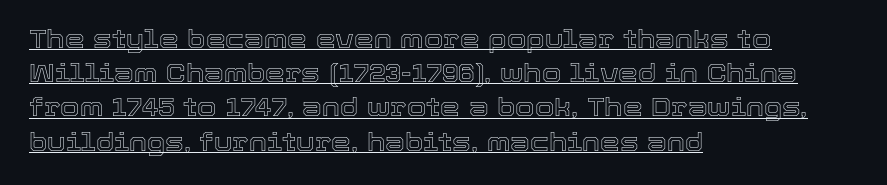
Tall strokes in this sample are plumb rather than angled. Horizontal bands of white between lines are of average thickness. Every word sits above its own underline. Where is the straight margin? On the left. Tracking here is standard; glyphs follow each other at the usual distance.
